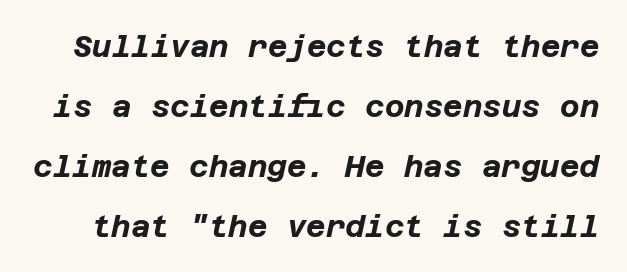
{"italic": "yes", "lean": "right", "slant_degrees": 12, "bold": "yes", "weight": "bold", "width": "normal", "stroke_contrast": "low", "x_height": "large", "underline": "no", "line_spacing": "loose", "line_spacing_ratio": 2.0, "letter_spacing": "normal", "letter_spacing_em": 0.0, "glyph_px": 30}
